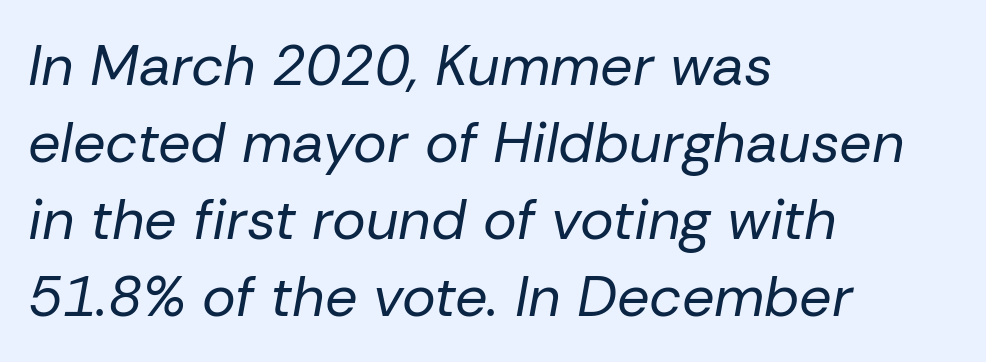
The image shows 57 px regular-weight type, italic (leaning right); set left-aligned, normal line spacing (1.35x), normal letter spacing, not underlined; low stroke contrast and a medium x-height.
